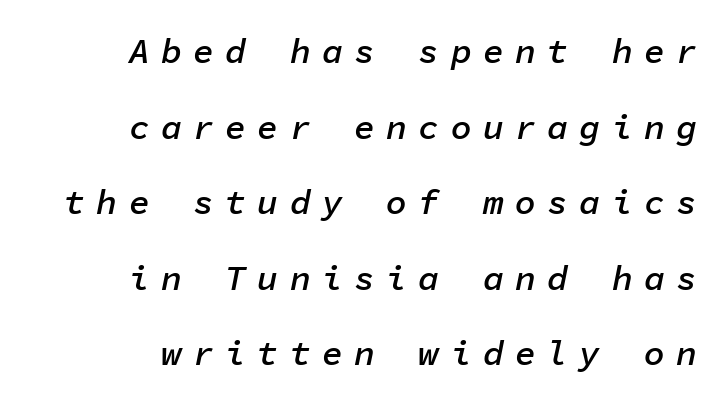
{"italic": "yes", "lean": "right", "slant_degrees": 11, "bold": "semi", "weight": "semibold", "width": "normal", "stroke_contrast": "low", "x_height": "medium", "monospaced": "yes", "underline": "no", "align": "right", "line_spacing": "loose", "line_spacing_ratio": 2.16, "letter_spacing": "wide", "letter_spacing_em": 0.32, "glyph_px": 35}
